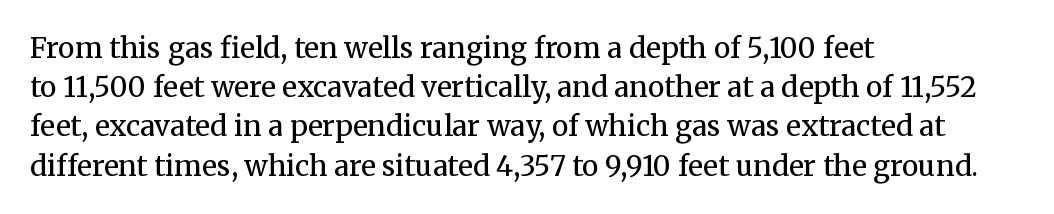
{"serif": "yes", "italic": "no", "bold": "no", "weight": "regular", "width": "normal", "stroke_contrast": "medium", "x_height": "medium", "monospaced": "no", "underline": "no", "align": "left", "line_spacing": "normal", "line_spacing_ratio": 1.4, "letter_spacing": "normal", "letter_spacing_em": 0.0, "glyph_px": 28}
